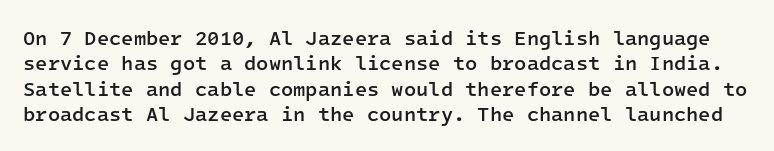
Underlining? Definitely not there. Inter-character spacing is left at the font's built-in metrics. A roman cut, with each character standing at attention. Stems and bowls a touch heavier than normal — semibold. The designer left line spacing at the default.
